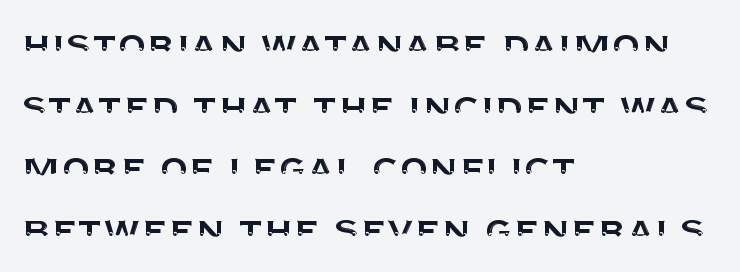
The image shows 46 px sans-serif type, upright; set left-aligned, normal line spacing (1.34x), normal letter spacing, not underlined; medium stroke contrast and a large x-height.
